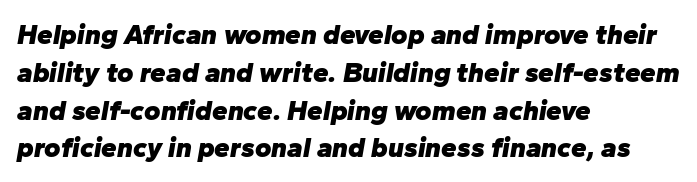
Visually the block forms a straight wall on the left and a jagged coastline on the right. Does the weight exceed regular? Yes, all the way to bold. How would I describe the line gaps? Plain and ordinary. Students, note that the glyphs here touch the page at normal intervals.
